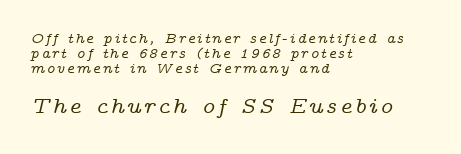
Plain, unruled lines of type. These lines were composed using italics. Does the copy run flush right? No — it runs flush left. Very little white space separates one row of letters from the next.
